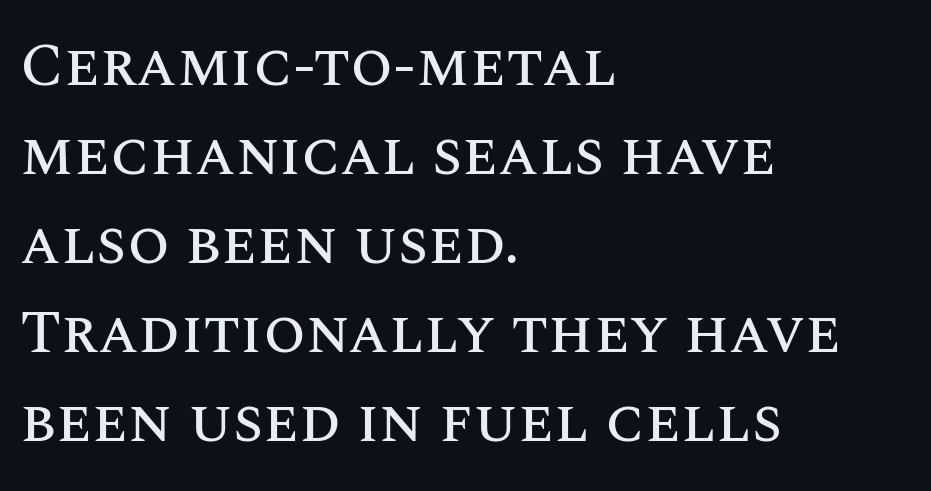
{"italic": "no", "width": "normal", "stroke_contrast": "medium", "x_height": "large", "monospaced": "no", "underline": "no", "align": "left", "line_spacing": "normal", "line_spacing_ratio": 1.46, "letter_spacing": "normal", "letter_spacing_em": 0.0, "glyph_px": 61}
